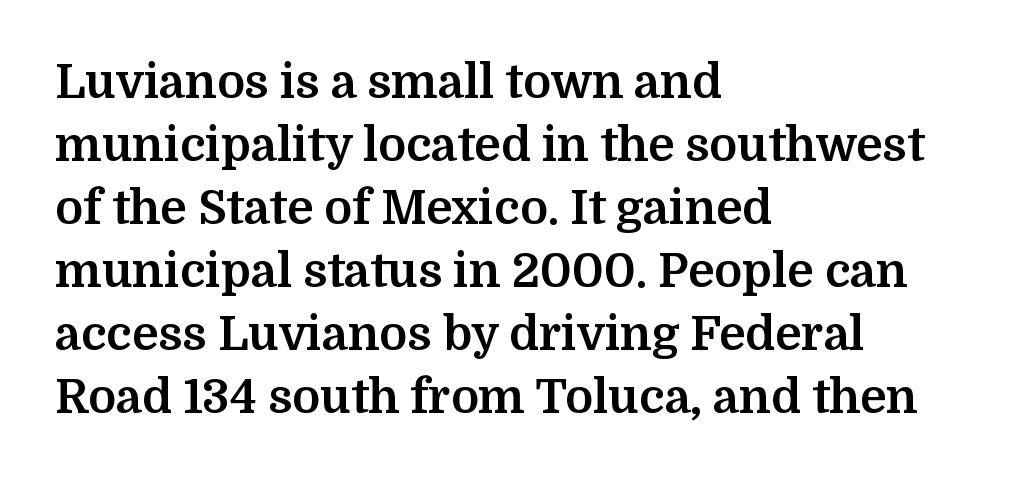
The image shows 47 px bold serif type, upright; set left-aligned, normal line spacing (1.34x), normal letter spacing, not underlined; medium stroke contrast and a medium x-height.
